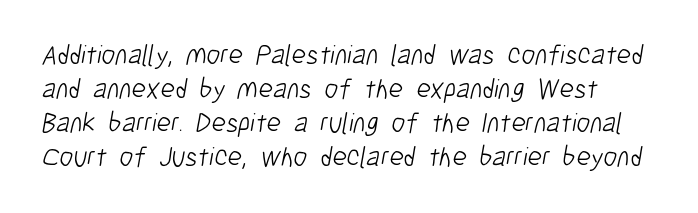
{"serif": "no", "bold": "no", "weight": "light", "width": "condensed", "stroke_contrast": "low", "x_height": "medium", "monospaced": "no", "underline": "no", "line_spacing_ratio": 1.21, "letter_spacing": "normal", "letter_spacing_em": 0.0, "glyph_px": 28}
